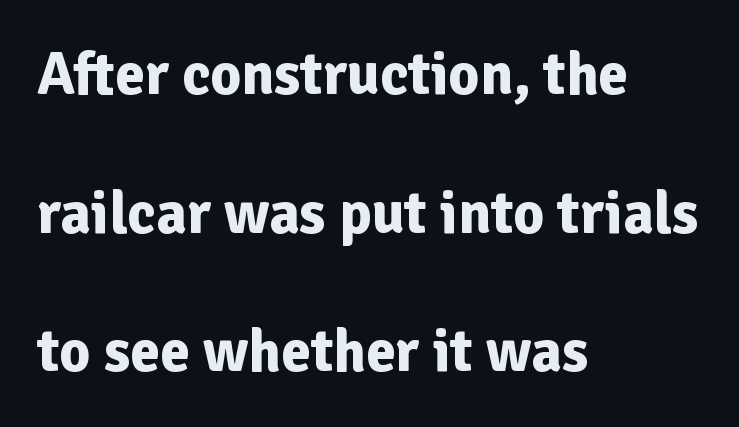
{"serif": "no", "italic": "no", "bold": "yes", "weight": "bold", "width": "normal", "stroke_contrast": "low", "x_height": "medium", "monospaced": "no", "underline": "no", "align": "left", "line_spacing": "loose", "line_spacing_ratio": 2.31, "letter_spacing": "normal", "letter_spacing_em": 0.0, "glyph_px": 60}
